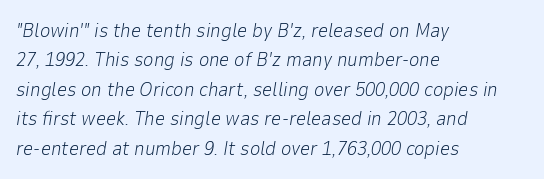
Letters have the restrained weight of plain body copy at most. Glyph-to-glyph distance matches everyday printed text. The glyphs look as if they've been sheared to an angle. Each line starts at the same left margin while the right side varies.
